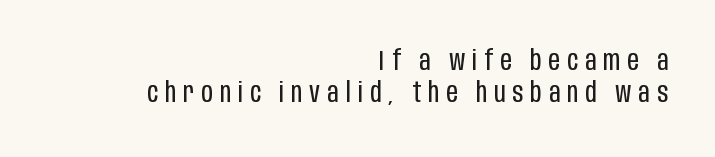
The gaps between neighbouring characters are conspicuously large. You could not count columns in this text — the font is proportionally spaced. The block of text is dense from top to bottom, with scant space between rows. Style check: upright.
